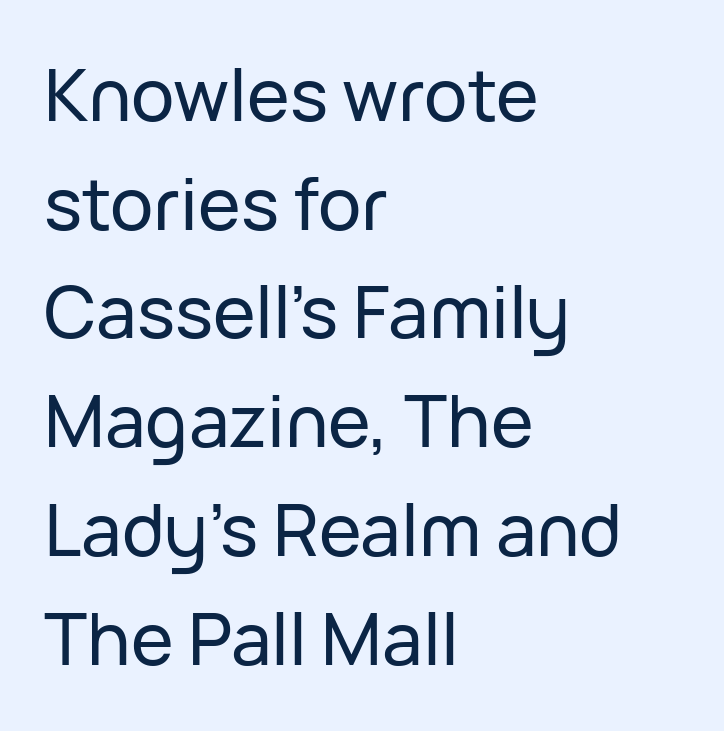
{"serif": "no", "italic": "no", "width": "normal", "stroke_contrast": "low", "x_height": "medium", "monospaced": "no", "underline": "no", "align": "left", "line_spacing": "normal", "line_spacing_ratio": 1.51, "letter_spacing": "normal", "letter_spacing_em": 0.0, "glyph_px": 72}
